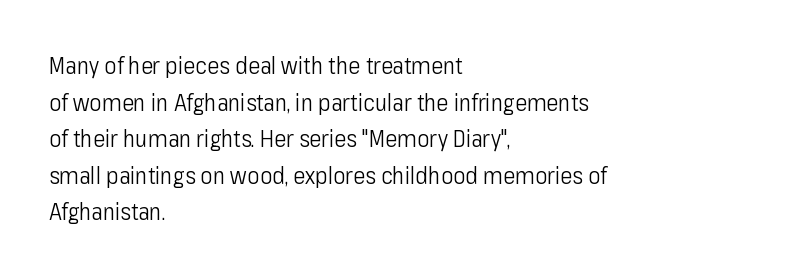
Notice how descenders clear the ascenders below comfortably — that's standard leading. Heft: none added — not bold. Posture: upright roman. The tracking reads as untouched default to a designer's eye. If you drew a ruler down the left edge, every line would touch it.
